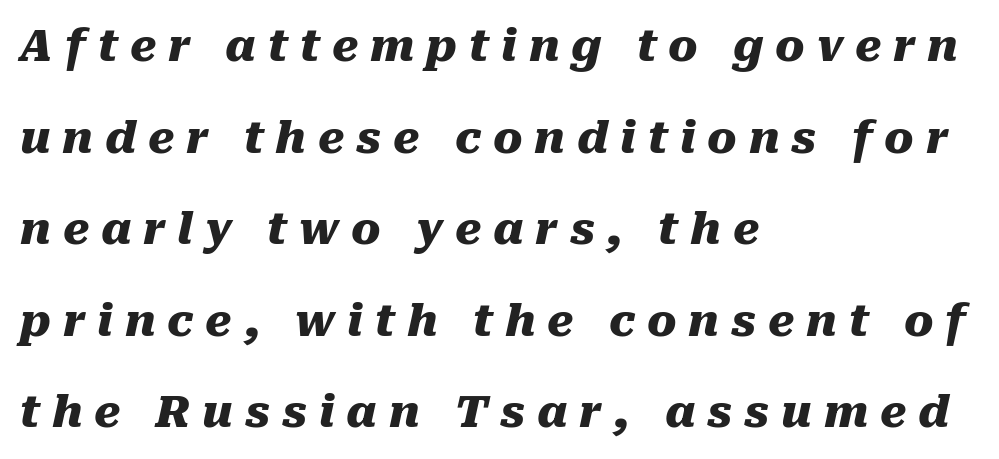
The image shows 44 px heavy type, italic (leaning right); set left-aligned, loose line spacing (2.08x), unusually wide letter spacing (+0.27 em), not underlined; medium stroke contrast and a medium x-height.
